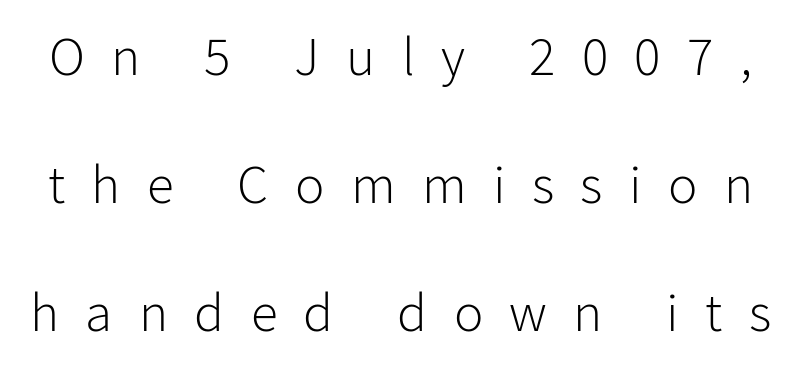
{"serif": "no", "italic": "no", "bold": "no", "weight": "light", "width": "normal", "stroke_contrast": "low", "x_height": "medium", "monospaced": "no", "underline": "no", "line_spacing": "loose", "line_spacing_ratio": 2.33, "letter_spacing": "wide", "letter_spacing_em": 0.48, "glyph_px": 55}
